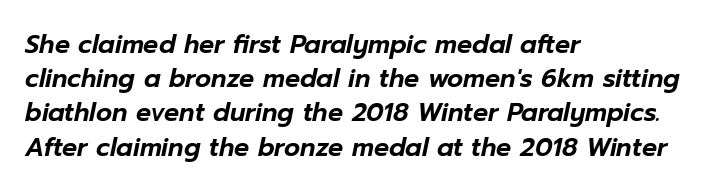
Q: Is the text italic (slanted)? A: Yes, it leans right by about 12 degrees.
Q: Is the text underlined? A: No.
Q: How is the paragraph aligned? A: Left-aligned.
Q: Is the spacing between letters normal or unusually wide? A: Normal.
Q: Is the spacing between lines tight, normal or loose? A: Normal.
